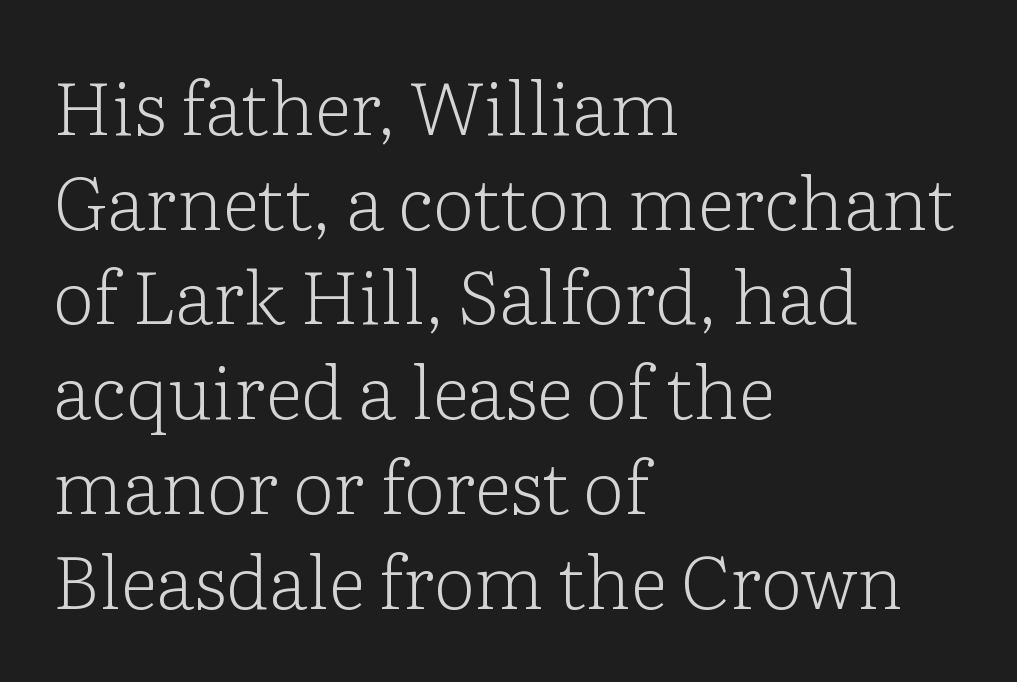
The image shows 74 px light serif type, upright; set left-aligned, normal line spacing (1.28x), normal letter spacing, not underlined; low stroke contrast and a medium x-height.
